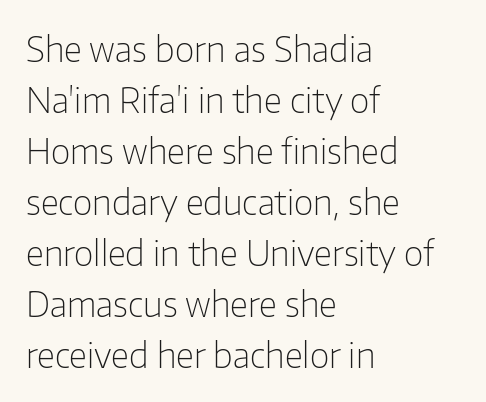
The image shows 34 px light sans-serif type, upright; set left-aligned, normal line spacing (1.5x), normal letter spacing, not underlined; low stroke contrast and a medium x-height.
